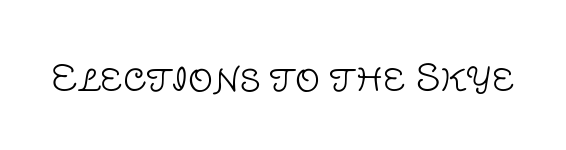
{"serif": "no", "bold": "no", "weight": "light", "width": "normal", "stroke_contrast": "low", "x_height": "large", "monospaced": "no", "underline": "no", "letter_spacing": "normal", "letter_spacing_em": 0.0, "glyph_px": 35}
